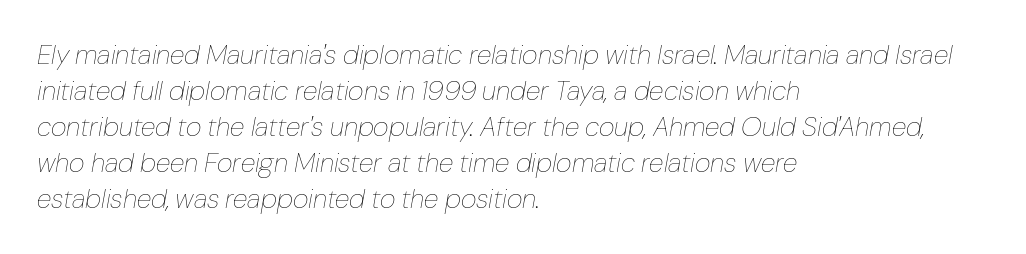
Q: Is the text bold? A: No.
Q: Is the text italic (slanted)? A: Yes, it leans right by about 10 degrees.
Q: Is the text underlined? A: No.
Q: How is the paragraph aligned? A: Left-aligned.
Q: Is the spacing between letters normal or unusually wide? A: Normal.
Q: Is the spacing between lines tight, normal or loose? A: Normal.
